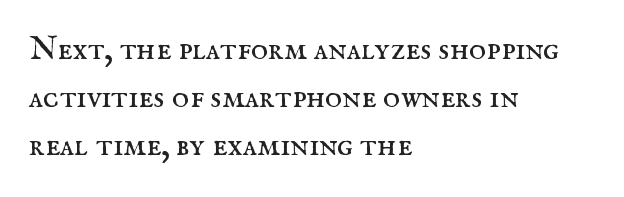
Compared with typical paragraphs, the rows here are spaced about the same. The face used here is rendered with its standard letterfit. Check where the strokes stop: tiny serifs finish them off. Left-aligned paragraph, ragged on the right. The characters are drawn with everyday or finer stroke widths. Do the characters align in a grid? No, the font is proportional.
